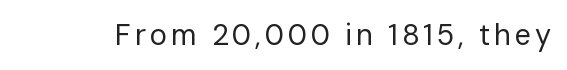
{"serif": "no", "italic": "no", "bold": "no", "weight": "regular", "width": "normal", "stroke_contrast": "low", "x_height": "medium", "monospaced": "no", "underline": "no", "glyph_px": 29}
